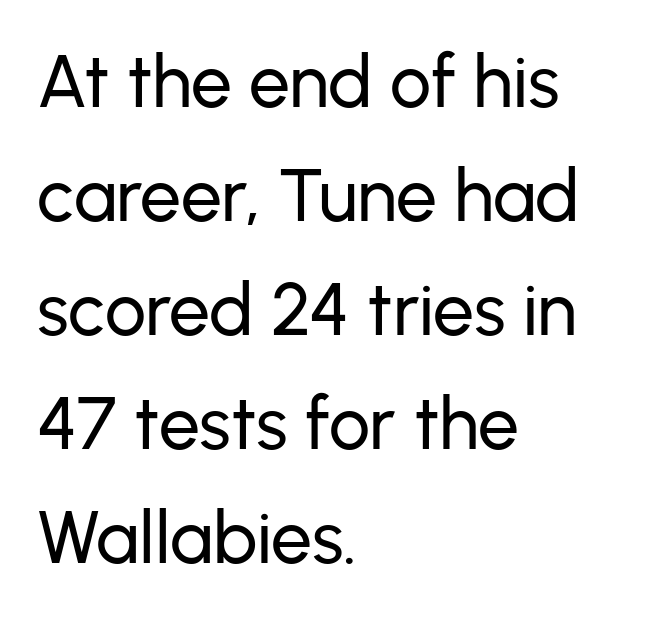
Q: Is the text italic (slanted)? A: No, it is upright.
Q: Is the typeface a serif or a sans-serif typeface? A: Sans-serif.
Q: Is the text underlined? A: No.
Q: How is the paragraph aligned? A: Left-aligned.
Q: Is the spacing between letters normal or unusually wide? A: Normal.
Q: Is the spacing between lines tight, normal or loose? A: Normal.
Q: Width (condensed, normal, or wide)? A: Normal.
Q: Stroke contrast? A: Low.
Q: x-height? A: Medium.
Q: Monospaced? A: No.
